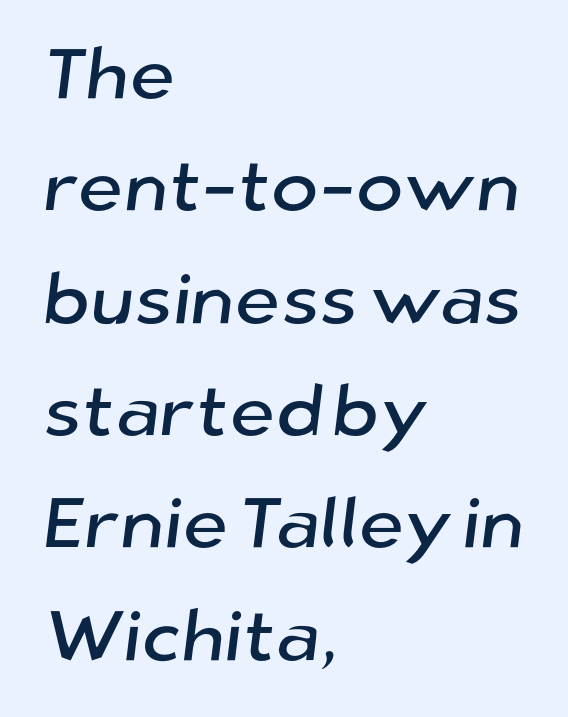
Q: Is the typeface a serif or a sans-serif typeface? A: Sans-serif.
Q: Is the text underlined? A: No.
Q: How is the paragraph aligned? A: Left-aligned.
Q: Is the spacing between letters normal or unusually wide? A: Normal.
Q: Is the spacing between lines tight, normal or loose? A: Normal.
Q: Width (condensed, normal, or wide)? A: Normal.
Q: Stroke contrast? A: Low.
Q: x-height? A: Medium.
Q: Monospaced? A: No.
